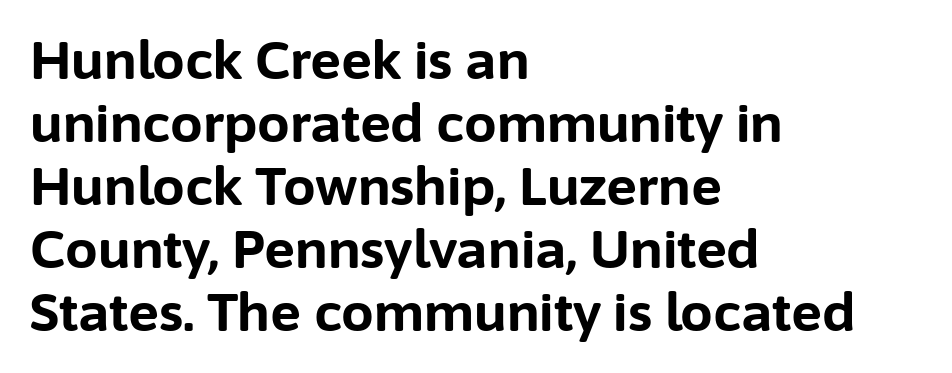
The image shows 52 px bold sans-serif type, upright; set left-aligned, line spacing 1.21x, normal letter spacing, not underlined; low stroke contrast and a medium x-height.
